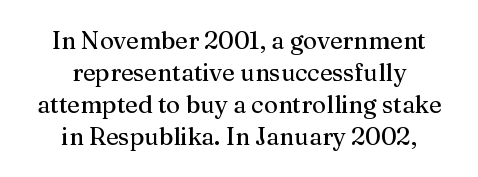
Q: Is the text italic (slanted)? A: No, it is upright.
Q: Is the text underlined? A: No.
Q: How is the paragraph aligned? A: Centered.
Q: Is the spacing between letters normal or unusually wide? A: Normal.
Q: Is the spacing between lines tight, normal or loose? A: Normal.
